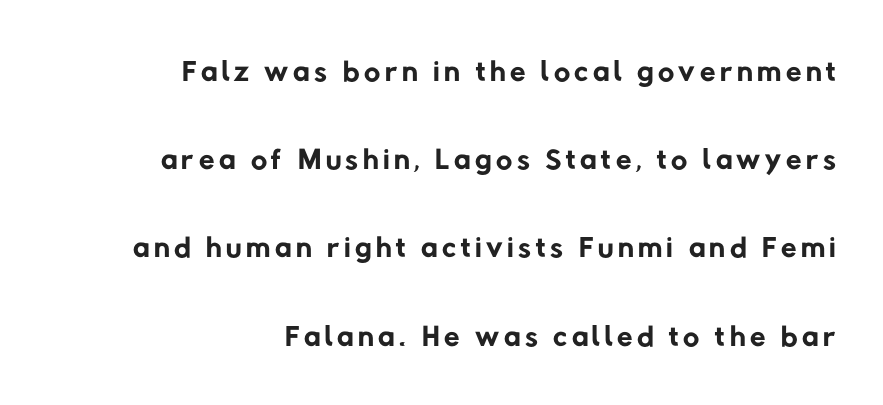
The image shows 45 px regular-weight sans-serif type; set right-aligned, loose line spacing (1.96x), not underlined; low stroke contrast and a medium x-height.
